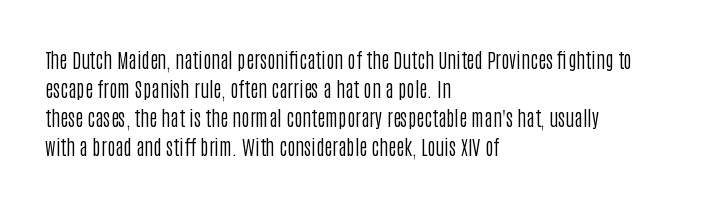
Beneath every word, the page is bare. Stems here are at most as thick as an everyday book face. When letters stand straight like this, we call the style roman or upright. This rendering leaves character spacing at its baseline value. The rendering uses a moderate line-height, typical for paragraphs.
